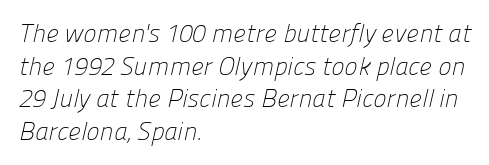
{"bold": "no", "underline": "no", "align": "left", "line_spacing": "normal", "line_spacing_ratio": 1.31, "letter_spacing": "normal", "letter_spacing_em": 0.0, "glyph_px": 25}
